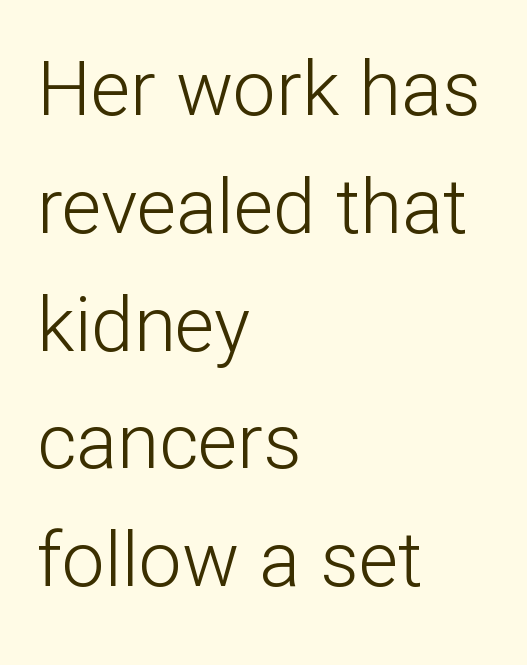
This is not heavy type; no bold has been used. Anything drawn beneath the words? Only blank space. Baseline-to-baseline distance is the conventional proportion of letter height. The letters stand upright; this is a roman face.
